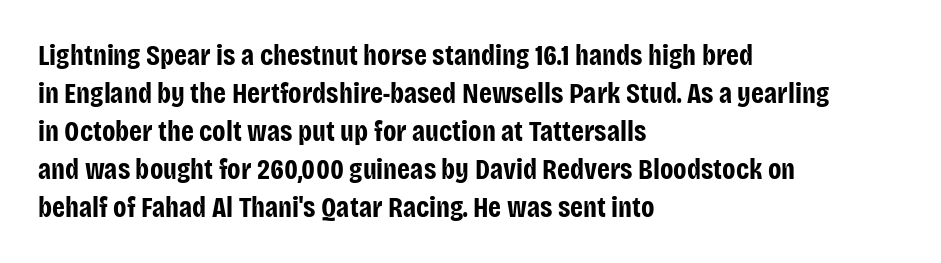
The image shows 29 px bold, condensed sans-serif type, upright; set left-aligned, normal line spacing (1.31x), normal letter spacing, not underlined; low stroke contrast and a large x-height.
